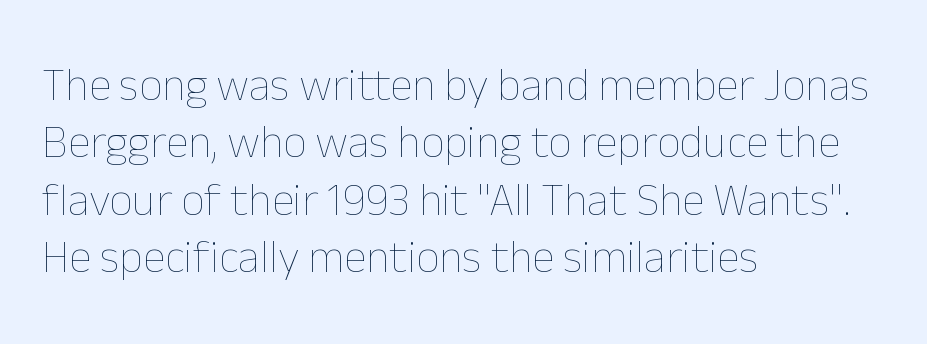
The image shows 46 px thin type, upright; set left-aligned, normal line spacing (1.25x), normal letter spacing, not underlined; low stroke contrast and a medium x-height.
